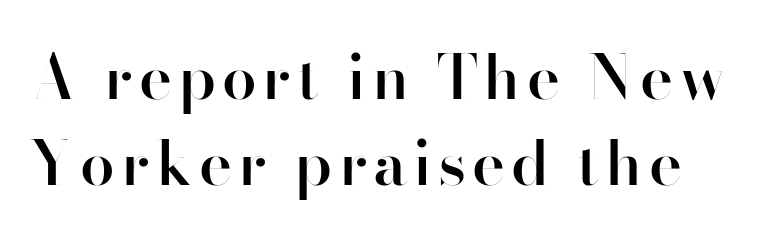
Letterform terminals end flat and unadorned throughout the passage. Varying glyph widths throughout — classic text-font behaviour. Each new line begins a customary step beneath the previous one. A roman cut, with each character standing at attention. The passage shown is semibold, sitting just below true bold. Glance below the letters and you will spot only blank space.
